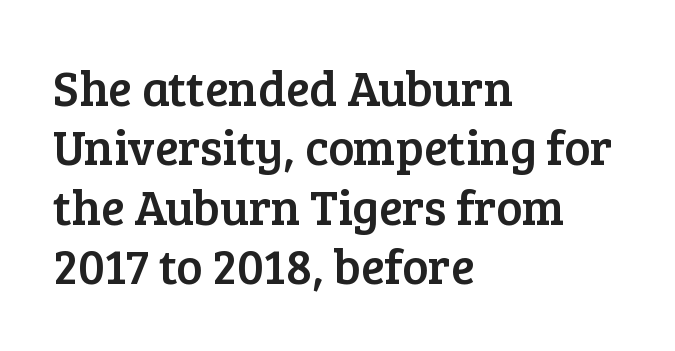
Which margin do the lines hug? The left one — the right edge is uneven. No word sits above an underline. The face used here is rendered with its standard letterfit. Type style note: has serifs. Style check: upright. Here the designer chose a conventional face with non-uniform glyph widths.
